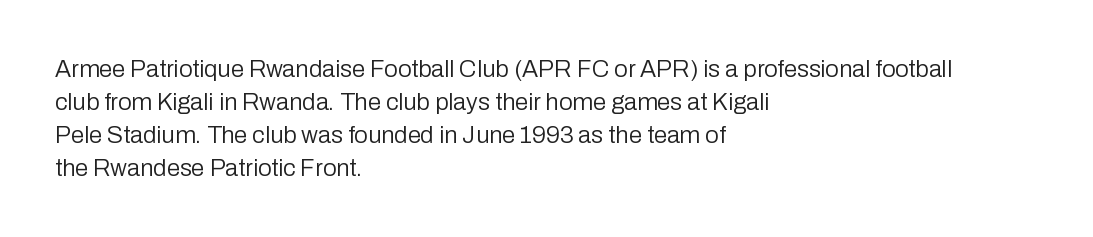
The image shows 24 px text type, upright; set left-aligned, normal line spacing (1.37x), normal letter spacing, not underlined.
